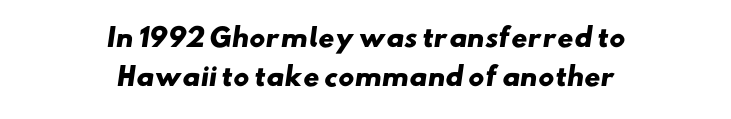
The image shows 25 px bold type; set centered, normal line spacing (1.58x), normal letter spacing, not underlined.
